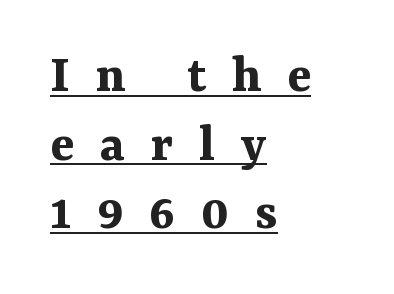
The specimen reads as upright at a glance. The rendering uses natural spacing where letterforms have individual widths. Plenty of ink on the page — the face is bold. The passage shown is typeset with a serif family.
